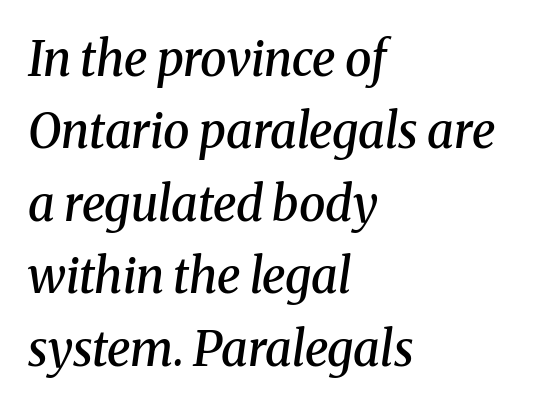
Baseline-to-baseline distance is the conventional proportion of letter height. The rendering applies a slant to the glyphs. A typesetter would call this proportional, since set widths differ per character. Serifs: yes, visible at the terminals of the letterforms. Horizontally, the lines are justified to the leading edge only. Inter-character spacing is left at the font's built-in metrics.
